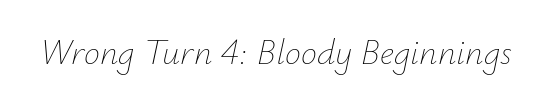
{"italic": "yes", "lean": "right", "slant_degrees": 12, "bold": "no", "weight": "thin", "width": "normal", "stroke_contrast": "low", "x_height": "small", "monospaced": "no", "underline": "no", "letter_spacing": "normal", "letter_spacing_em": 0.0, "glyph_px": 36}
